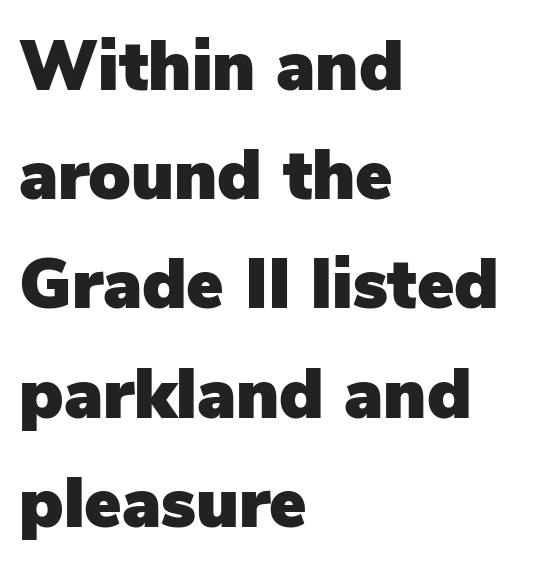
The type is set solid horizontally, with unmodified tracking. If you measured baseline to baseline, you'd find a middling distance. These lines stack with their left ends in a neat column. The face used here is a sans, in the tradition of grotesques and geometrics. Proportional: the letters do not fall into vertical columns. Posture: straight, roman, zero tilt.
